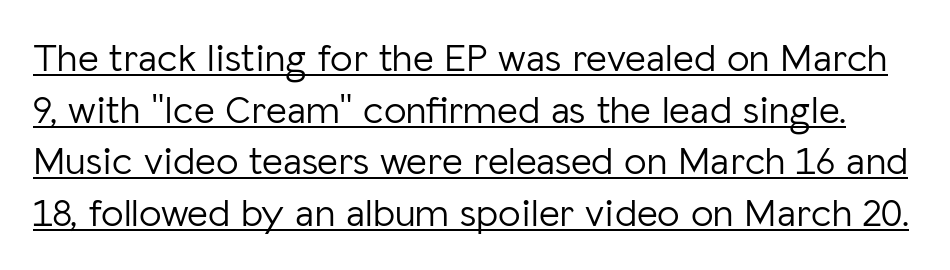
Q: Is the text bold? A: No.
Q: Is the text italic (slanted)? A: No, it is upright.
Q: Is the typeface a serif or a sans-serif typeface? A: Sans-serif.
Q: Is the text underlined? A: Yes.
Q: Is the spacing between letters normal or unusually wide? A: Normal.
Q: Is the spacing between lines tight, normal or loose? A: Normal.
Q: Width (condensed, normal, or wide)? A: Normal.
Q: Stroke contrast? A: Low.
Q: x-height? A: Medium.
Q: Monospaced? A: No.
